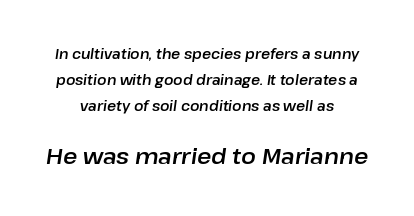
The image shows 22 px text type, italic (leaning right); set line spacing 1.87x, normal letter spacing, not underlined; the second (bottom) block is 1.57x larger.
